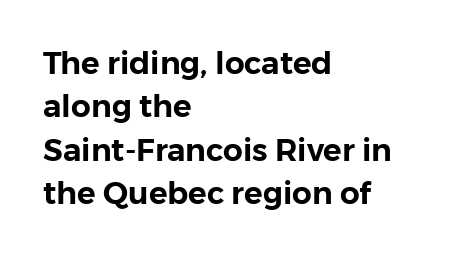
Q: Is the text italic (slanted)? A: No, it is upright.
Q: Is the typeface a serif or a sans-serif typeface? A: Sans-serif.
Q: Is the text underlined? A: No.
Q: How is the paragraph aligned? A: Left-aligned.
Q: Is the spacing between letters normal or unusually wide? A: Normal.
Q: Is the spacing between lines tight, normal or loose? A: Normal.
Q: Width (condensed, normal, or wide)? A: Normal.
Q: Stroke contrast? A: Low.
Q: x-height? A: Medium.
Q: Monospaced? A: No.
